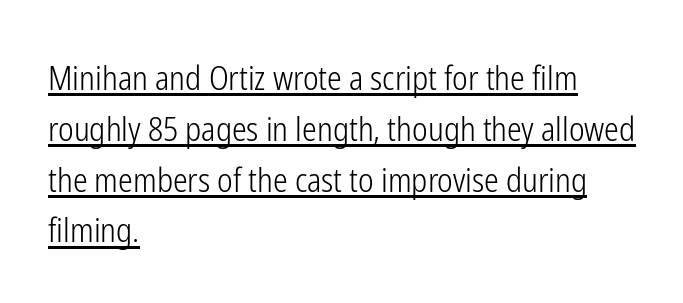
{"serif": "no", "italic": "no", "bold": "no", "weight": "light", "width": "condensed", "stroke_contrast": "low", "x_height": "medium", "monospaced": "no", "underline": "yes", "align": "left", "line_spacing": "normal", "line_spacing_ratio": 1.54, "letter_spacing": "normal", "letter_spacing_em": 0.0, "glyph_px": 33}
